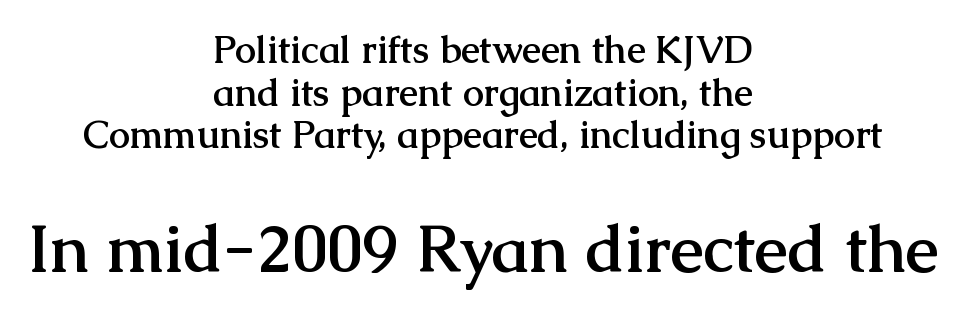
The image shows 66 px semibold serif type, upright; set centered, tight line spacing (1.12x), normal letter spacing, not underlined; the second (bottom) block is 1.74x larger; medium stroke contrast and a medium x-height.
